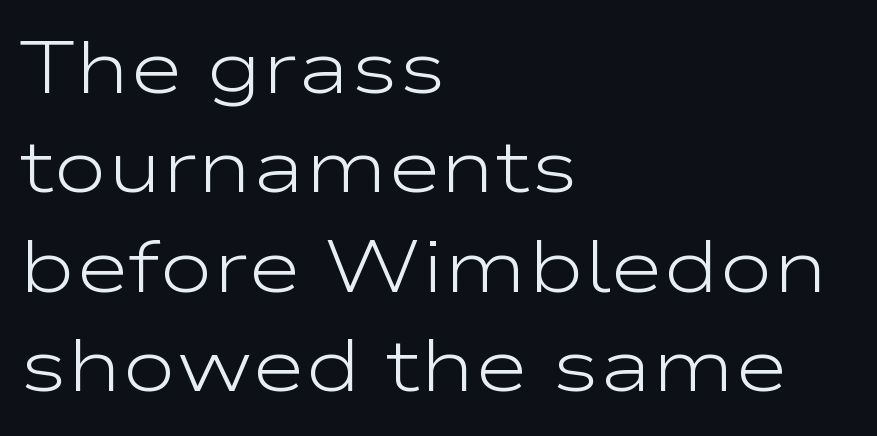
Q: Is the text bold? A: No.
Q: Is the text italic (slanted)? A: No, it is upright.
Q: Is the typeface a serif or a sans-serif typeface? A: Sans-serif.
Q: Is the text underlined? A: No.
Q: How is the paragraph aligned? A: Left-aligned.
Q: Is the spacing between letters normal or unusually wide? A: Normal.
Q: Is the spacing between lines tight, normal or loose? A: Normal.
Q: Width (condensed, normal, or wide)? A: Wide.
Q: Stroke contrast? A: Low.
Q: x-height? A: Medium.
Q: Monospaced? A: No.
